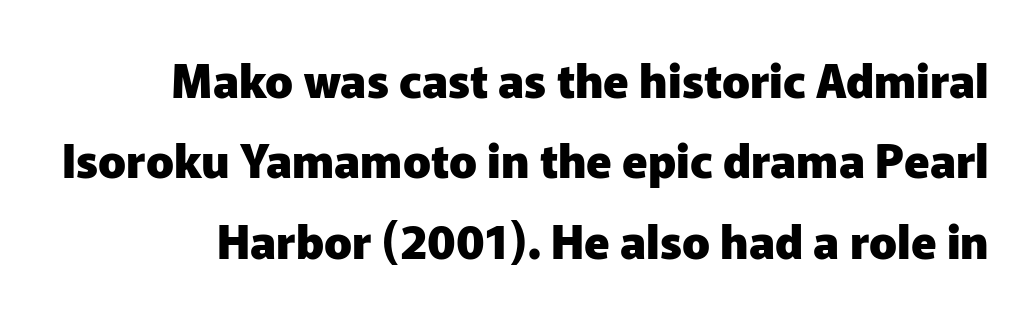
A typesetter would call this proportional, since set widths differ per character. Words float on clear page, feet unadorned. I'd describe the lettering as bold — thick and assertive. Typographically, this falls in the sans-serif category.
